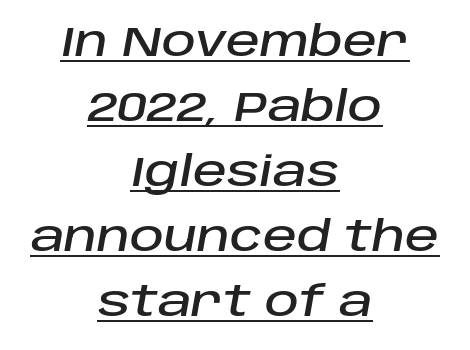
The image shows 42 px text type, italic (leaning right); set centered, normal line spacing (1.55x), normal letter spacing, underlined; low stroke contrast and a large x-height.
